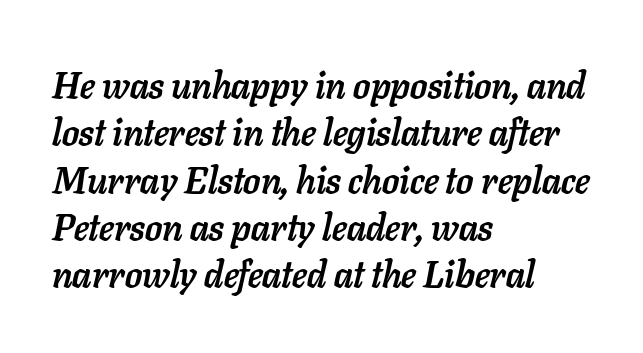
Q: Is the text bold? A: Yes.
Q: Is the text italic (slanted)? A: Yes, it leans right by about 11 degrees.
Q: Is the text underlined? A: No.
Q: How is the paragraph aligned? A: Left-aligned.
Q: Is the spacing between letters normal or unusually wide? A: Normal.
Q: Is the spacing between lines tight, normal or loose? A: Normal.
Q: Width (condensed, normal, or wide)? A: Normal.
Q: Stroke contrast? A: Low.
Q: x-height? A: Medium.
Q: Monospaced? A: No.
